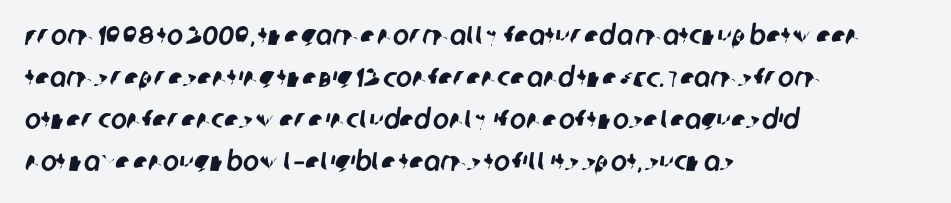
{"underline": "no", "align": "left", "line_spacing": "normal", "line_spacing_ratio": 1.56, "letter_spacing": "normal", "letter_spacing_em": 0.0, "glyph_px": 27}
